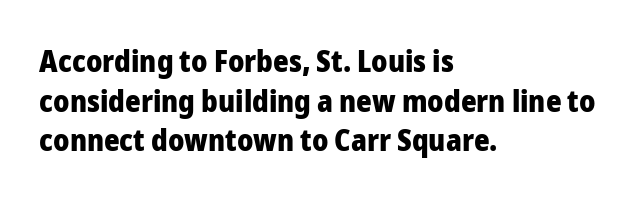
The image shows 30 px heavy sans-serif type, upright; set left-aligned, normal line spacing (1.32x), normal letter spacing, not underlined; low stroke contrast and a medium x-height.
